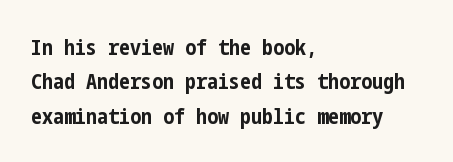
Q: Is the text bold? A: Yes.
Q: Is the text italic (slanted)? A: No, it is upright.
Q: Is the text underlined? A: No.
Q: How is the paragraph aligned? A: Left-aligned.
Q: Is the spacing between letters normal or unusually wide? A: Normal.
Q: Is the spacing between lines tight, normal or loose? A: Normal.
